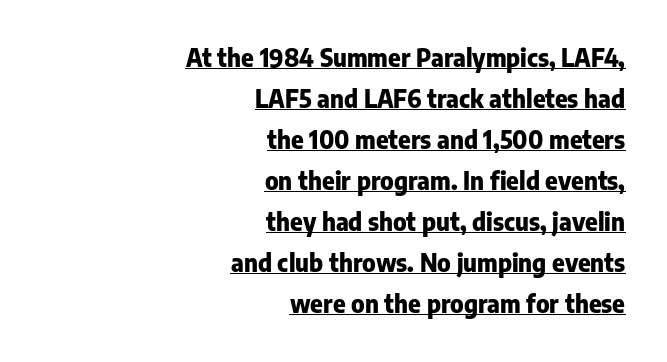
Check the space under the baseline: a stroke is drawn there. What weight is shown? A full bold with thick strokes. The compositor pushed each line to the right boundary. Style check: upright. Compared with typical body copy, the letter spacing here is the same.
